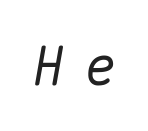
When letters slant like this, we call the style italic. Someone cranked the tracking dial way up on this one. You could count columns in this text — the font is strictly monospaced. Unmarked baselines from the first word to the last.
